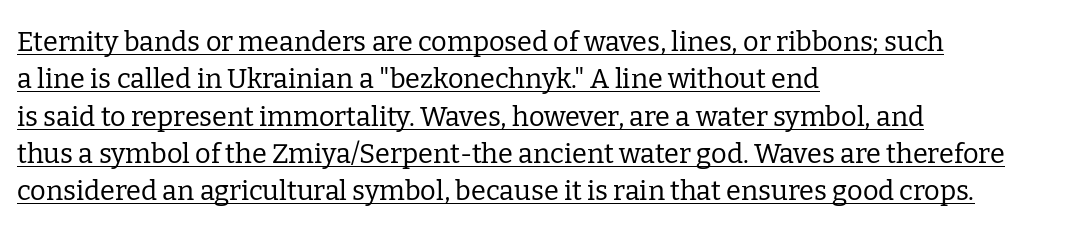
Emphasis is given by a line drawn under the lettering. If you drew a line through each stem, it would be perfectly vertical. Is this a heavy cut? Hardly; it is regular or lighter. The paragraph has a hard left edge and a soft right edge. Summary of vertical rhythm: regular, with standard interline spacing. Inter-character spacing is left at the font's built-in metrics.
